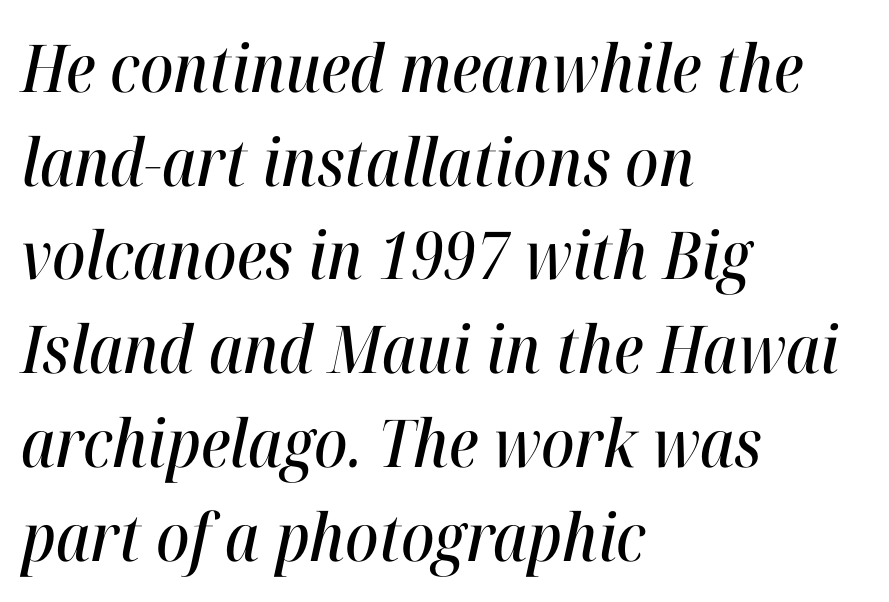
The image shows 66 px condensed type, italic (leaning right); set left-aligned, normal line spacing (1.42x), normal letter spacing, not underlined; high stroke contrast and a medium x-height.
